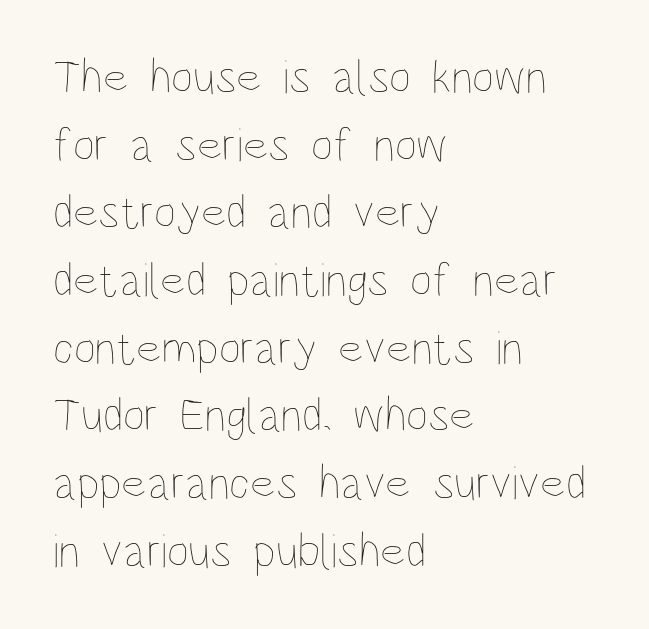
Q: Is the text bold? A: No.
Q: Is the text italic (slanted)? A: No, it is upright.
Q: Is the text underlined? A: No.
Q: How is the paragraph aligned? A: Left-aligned.
Q: Is the spacing between letters normal or unusually wide? A: Normal.
Q: Is the spacing between lines tight, normal or loose? A: Normal.
Q: Width (condensed, normal, or wide)? A: Condensed.
Q: Stroke contrast? A: Low.
Q: x-height? A: Large.
Q: Monospaced? A: No.
